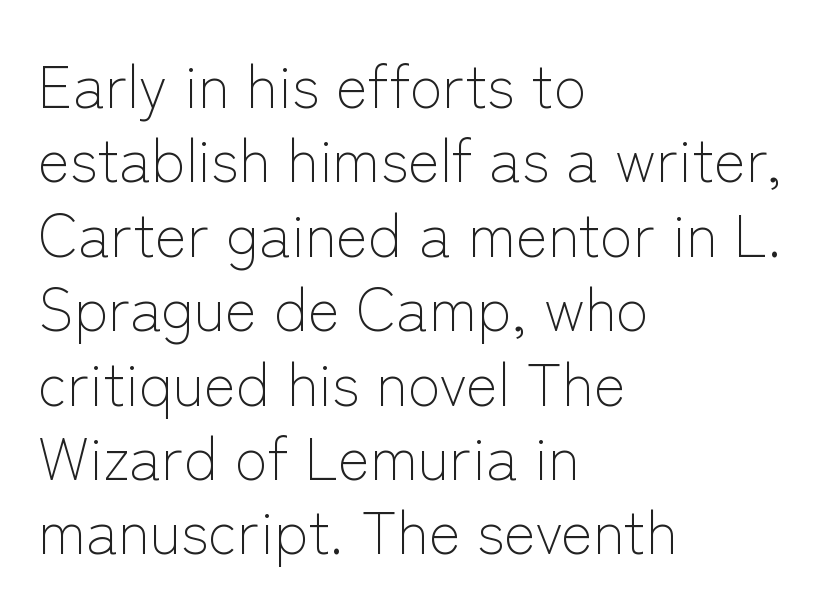
{"serif": "no", "italic": "no", "bold": "no", "weight": "light", "width": "normal", "stroke_contrast": "low", "x_height": "medium", "monospaced": "no", "underline": "no", "align": "left", "line_spacing_ratio": 1.24, "letter_spacing": "normal", "letter_spacing_em": 0.0, "glyph_px": 60}
